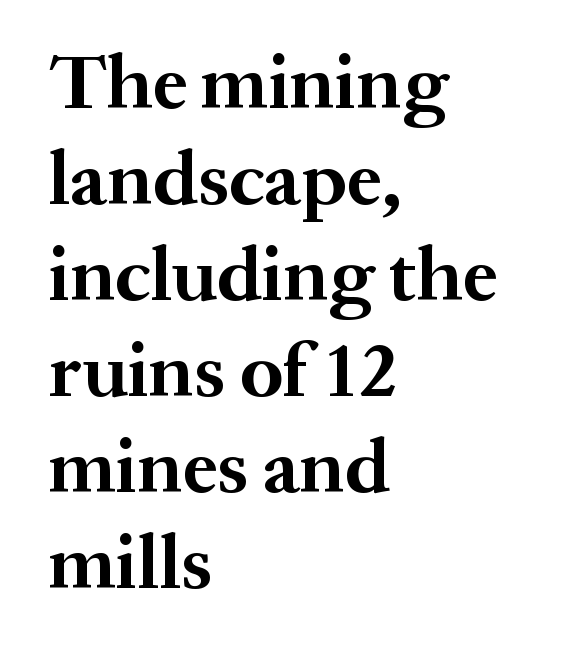
Q: Is the text bold? A: Yes.
Q: Is the text italic (slanted)? A: No, it is upright.
Q: Is the typeface a serif or a sans-serif typeface? A: Serif.
Q: Is the text underlined? A: No.
Q: How is the paragraph aligned? A: Left-aligned.
Q: Is the spacing between letters normal or unusually wide? A: Normal.
Q: Width (condensed, normal, or wide)? A: Normal.
Q: Stroke contrast? A: Medium.
Q: x-height? A: Medium.
Q: Monospaced? A: No.
